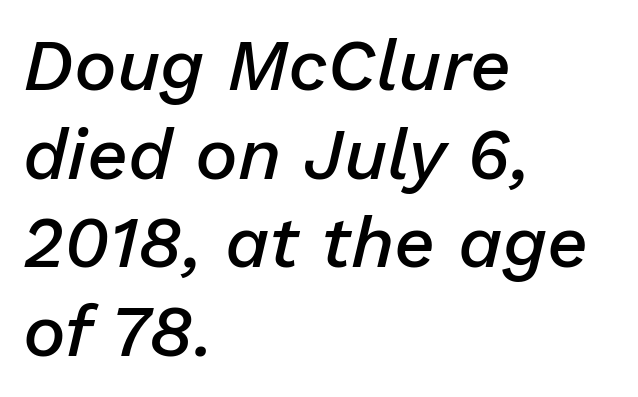
The image shows 72 px semibold type, italic (leaning right); set left-aligned, line spacing 1.23x, normal letter spacing, not underlined; low stroke contrast and a medium x-height.
